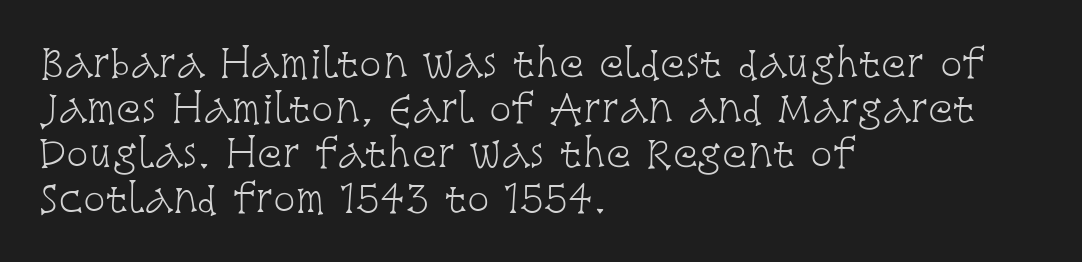
The image shows 37 px light, condensed serif type, upright; set left-aligned, line spacing 1.22x, normal letter spacing, not underlined; low stroke contrast and a large x-height.
